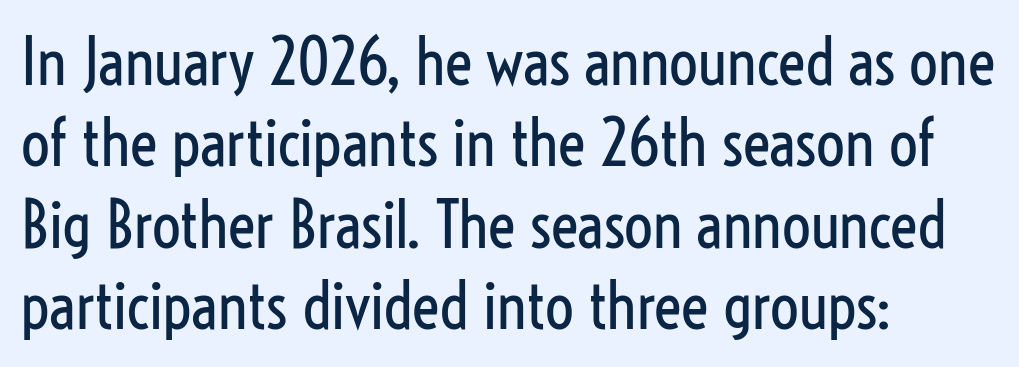
Q: Is the text bold? A: No.
Q: Is the text italic (slanted)? A: No, it is upright.
Q: Is the typeface a serif or a sans-serif typeface? A: Sans-serif.
Q: Is the text underlined? A: No.
Q: How is the paragraph aligned? A: Left-aligned.
Q: Is the spacing between letters normal or unusually wide? A: Normal.
Q: Is the spacing between lines tight, normal or loose? A: Normal.
Q: Width (condensed, normal, or wide)? A: Condensed.
Q: Stroke contrast? A: Low.
Q: x-height? A: Medium.
Q: Monospaced? A: No.
